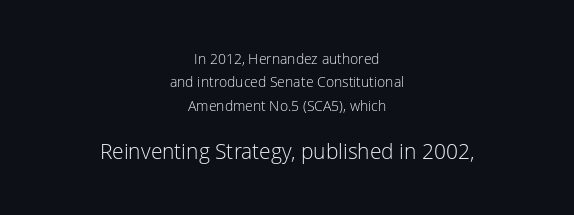
In CSS terms this would be text-align: center. Tracking value appears to be zero — textbook default spacing. Summary of vertical rhythm: regular, with standard interline spacing. The zone under the glyphs is completely vacant. Posture: straight, roman, zero tilt.
